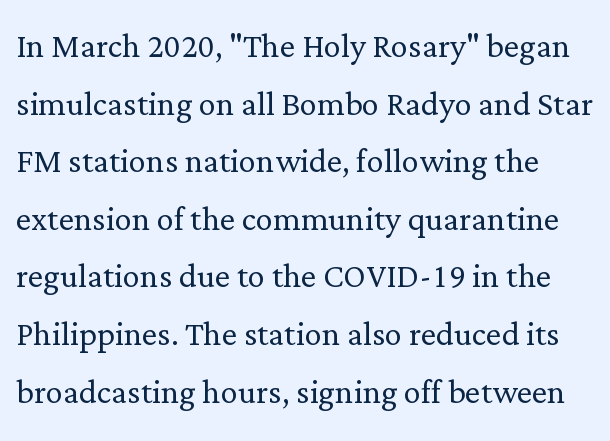
Q: Is the text bold? A: No.
Q: Is the text italic (slanted)? A: No, it is upright.
Q: Is the typeface a serif or a sans-serif typeface? A: Serif.
Q: Is the text underlined? A: No.
Q: Is the spacing between letters normal or unusually wide? A: Normal.
Q: Is the spacing between lines tight, normal or loose? A: Normal.
Q: Width (condensed, normal, or wide)? A: Normal.
Q: Stroke contrast? A: Low.
Q: x-height? A: Medium.
Q: Monospaced? A: No.
